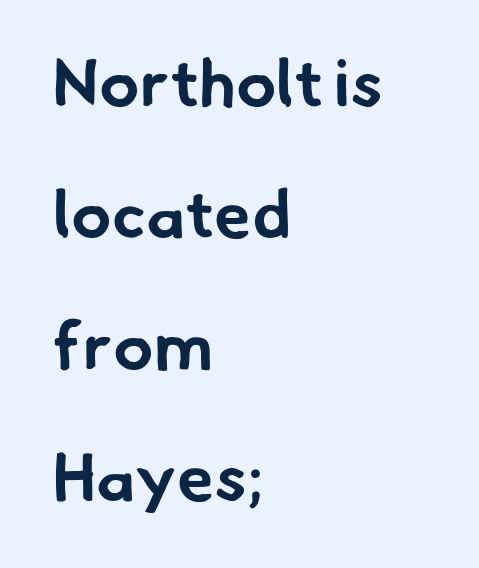
{"serif": "no", "bold": "yes", "weight": "bold", "width": "normal", "stroke_contrast": "low", "x_height": "small", "monospaced": "no", "underline": "no", "align": "left", "line_spacing": "loose", "line_spacing_ratio": 1.96, "letter_spacing": "normal", "letter_spacing_em": 0.0, "glyph_px": 67}
